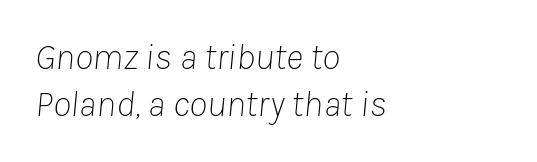
Q: Is the text bold? A: No.
Q: Is the text italic (slanted)? A: Yes, it leans right by about 8 degrees.
Q: Is the text underlined? A: No.
Q: How is the paragraph aligned? A: Left-aligned.
Q: Is the spacing between letters normal or unusually wide? A: Normal.
Q: Is the spacing between lines tight, normal or loose? A: Normal.
Q: Width (condensed, normal, or wide)? A: Normal.
Q: Stroke contrast? A: Low.
Q: x-height? A: Medium.
Q: Monospaced? A: No.
